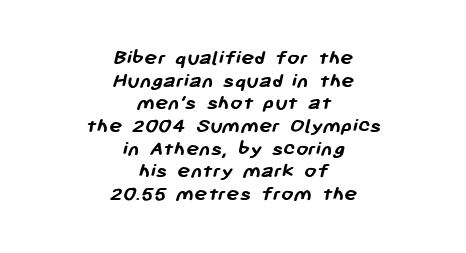
Neither beginnings nor endings align; midpoints do. Plenty of ink on the page — the face is bold. The passage shown has conventional tracking throughout. Plain, unruled lines of type. A typesetter would call this leading minimal, almost set solid.
